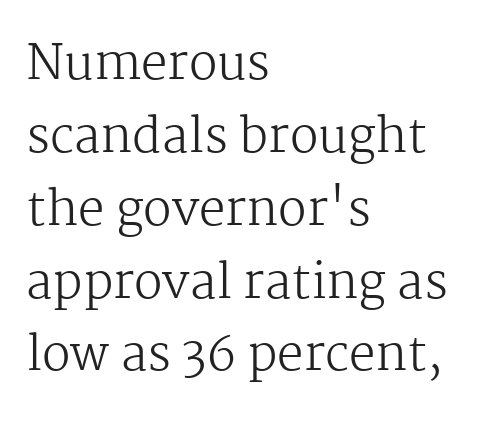
Q: Is the text bold? A: No.
Q: Is the text italic (slanted)? A: No, it is upright.
Q: Is the typeface a serif or a sans-serif typeface? A: Serif.
Q: Is the text underlined? A: No.
Q: How is the paragraph aligned? A: Left-aligned.
Q: Is the spacing between letters normal or unusually wide? A: Normal.
Q: Is the spacing between lines tight, normal or loose? A: Normal.
Q: Width (condensed, normal, or wide)? A: Normal.
Q: Stroke contrast? A: Medium.
Q: x-height? A: Medium.
Q: Monospaced? A: No.
